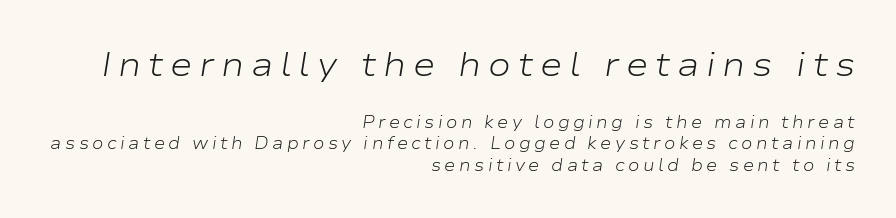
Q: Is the text bold? A: No.
Q: Is the text italic (slanted)? A: Yes, it leans right by about 9 degrees.
Q: Is the text underlined? A: No.
Q: How is the paragraph aligned? A: Right-aligned.
Q: Is the spacing between letters normal or unusually wide? A: Unusually wide.
Q: Which block of text is set in a larger size, the first (top) or the second (bottom)? A: The first (top) one.
Q: Width (condensed, normal, or wide)? A: Wide.
Q: Stroke contrast? A: Low.
Q: x-height? A: Medium.
Q: Monospaced? A: No.
